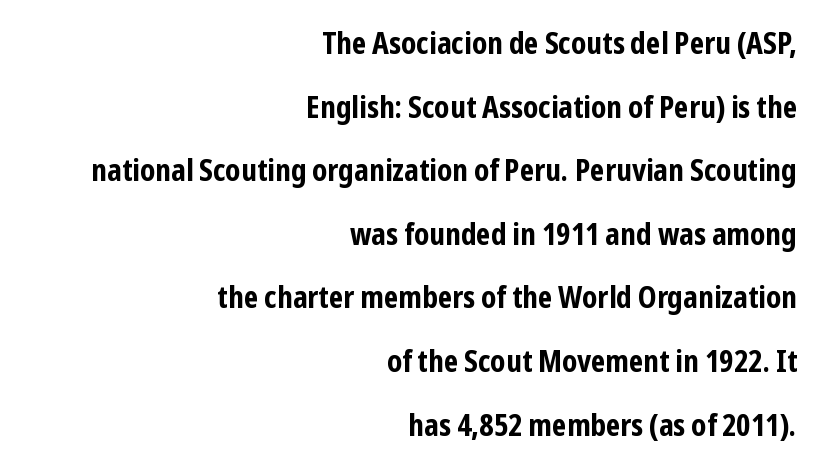
The image shows 30 px bold, condensed sans-serif type, upright; set right-aligned, loose line spacing (2.12x), normal letter spacing, not underlined; low stroke contrast and a medium x-height.
